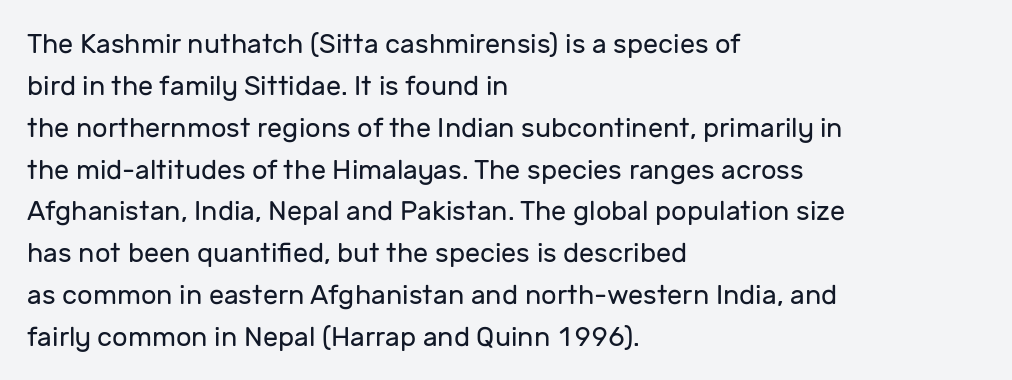
{"italic": "no", "bold": "no", "underline": "no", "align": "left", "line_spacing": "normal", "line_spacing_ratio": 1.55, "letter_spacing": "normal", "letter_spacing_em": 0.0, "glyph_px": 27}
